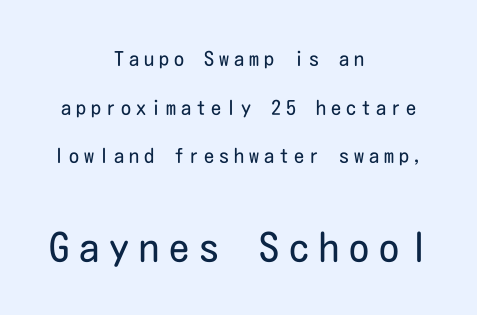
Q: Is the text bold? A: No.
Q: Is the text italic (slanted)? A: No, it is upright.
Q: Is the typeface a serif or a sans-serif typeface? A: Sans-serif.
Q: Is the text underlined? A: No.
Q: How is the paragraph aligned? A: Centered.
Q: Is the spacing between letters normal or unusually wide? A: Unusually wide.
Q: Is the spacing between lines tight, normal or loose? A: Loose.
Q: Which block of text is set in a larger size, the first (top) or the second (bottom)? A: The second (bottom) one.
Q: Width (condensed, normal, or wide)? A: Condensed.
Q: Stroke contrast? A: Low.
Q: x-height? A: Medium.
